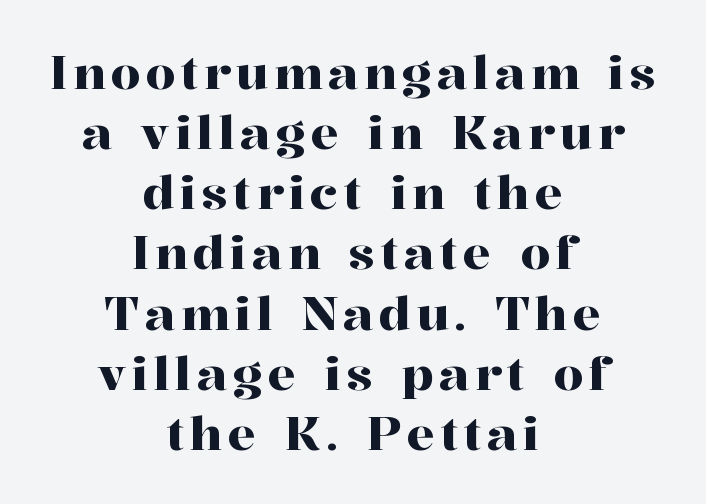
Q: Is the text italic (slanted)? A: No, it is upright.
Q: Is the typeface a serif or a sans-serif typeface? A: Serif.
Q: Is the text underlined? A: No.
Q: How is the paragraph aligned? A: Centered.
Q: Is the spacing between lines tight, normal or loose? A: Normal.
Q: Width (condensed, normal, or wide)? A: Normal.
Q: Stroke contrast? A: High.
Q: x-height? A: Medium.
Q: Monospaced? A: No.
